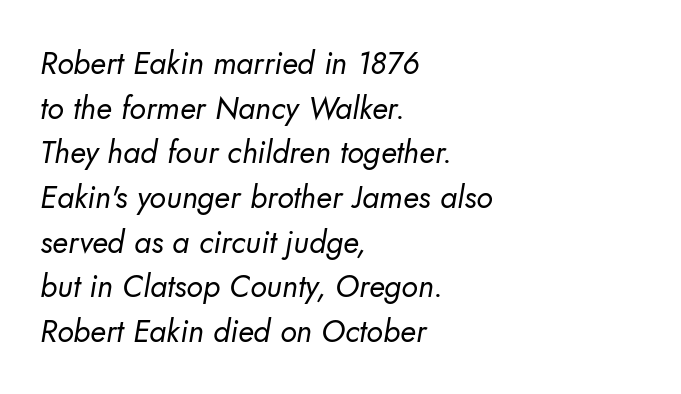
Q: Is the text bold? A: No.
Q: Is the typeface a serif or a sans-serif typeface? A: Sans-serif.
Q: Is the text underlined? A: No.
Q: How is the paragraph aligned? A: Left-aligned.
Q: Is the spacing between letters normal or unusually wide? A: Normal.
Q: Is the spacing between lines tight, normal or loose? A: Normal.
Q: Width (condensed, normal, or wide)? A: Normal.
Q: Stroke contrast? A: Low.
Q: x-height? A: Small.
Q: Monospaced? A: No.
